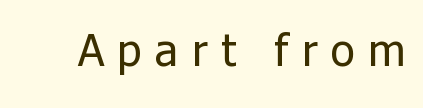
The image shows 45 px regular-weight sans-serif type, upright; set unusually wide letter spacing (+0.3 em), not underlined; low stroke contrast and a medium x-height.
